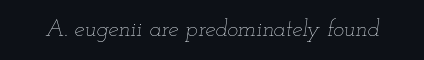
Q: Is the text bold? A: No.
Q: Is the text italic (slanted)? A: Yes, it leans right by about 12 degrees.
Q: Is the text underlined? A: No.
Q: Is the spacing between letters normal or unusually wide? A: Normal.
